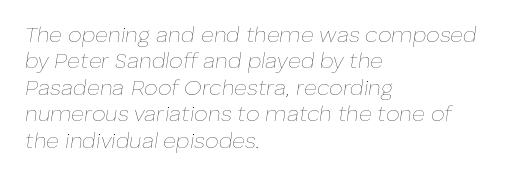
The image shows 22 px text type, italic (leaning right); set left-aligned, line spacing 1.2x, normal letter spacing, not underlined.
